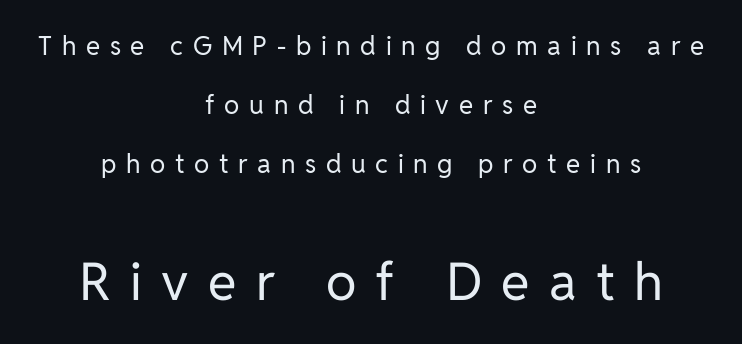
Where is the straight margin? There isn't one; the lines are centered. The words here are not underlined. In terms of letterspacing, this is a distinctly airy, spread setting. Whoever set this made the second block the dominant, larger element. Compared with a typical body face, this is equally light or lighter still.
